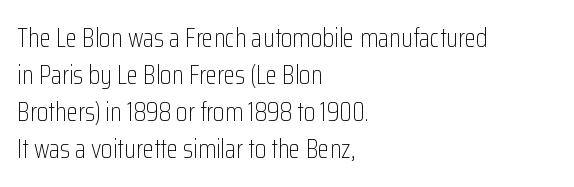
Q: Is the text bold? A: No.
Q: Is the text italic (slanted)? A: No, it is upright.
Q: Is the text underlined? A: No.
Q: How is the paragraph aligned? A: Left-aligned.
Q: Is the spacing between letters normal or unusually wide? A: Normal.
Q: Is the spacing between lines tight, normal or loose? A: Normal.
